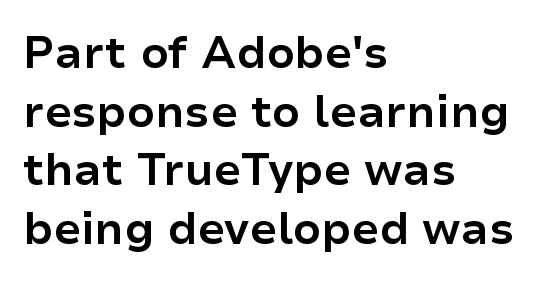
{"serif": "no", "italic": "no", "bold": "yes", "weight": "bold", "width": "normal", "stroke_contrast": "low", "x_height": "medium", "monospaced": "no", "underline": "no", "align": "left", "line_spacing": "normal", "line_spacing_ratio": 1.33, "letter_spacing": "normal", "letter_spacing_em": 0.0, "glyph_px": 44}
